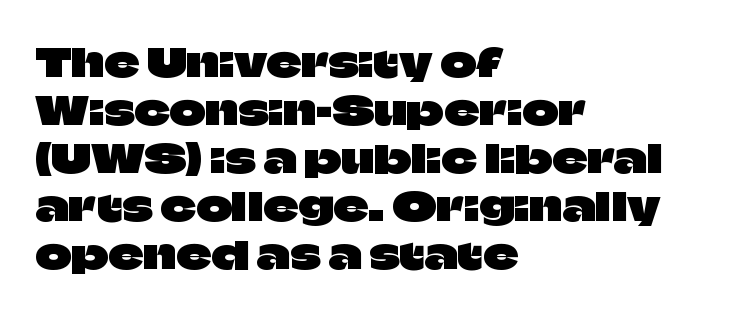
Q: Is the text italic (slanted)? A: No, it is upright.
Q: Is the typeface a serif or a sans-serif typeface? A: Sans-serif.
Q: Is the text underlined? A: No.
Q: How is the paragraph aligned? A: Left-aligned.
Q: Is the spacing between letters normal or unusually wide? A: Normal.
Q: Width (condensed, normal, or wide)? A: Normal.
Q: Stroke contrast? A: Low.
Q: x-height? A: Large.
Q: Monospaced? A: No.
